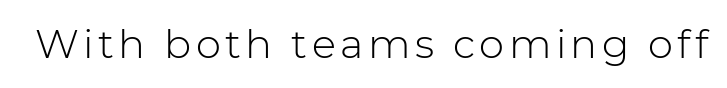
The image shows 40 px light sans-serif type, upright; set not underlined; low stroke contrast and a medium x-height.
